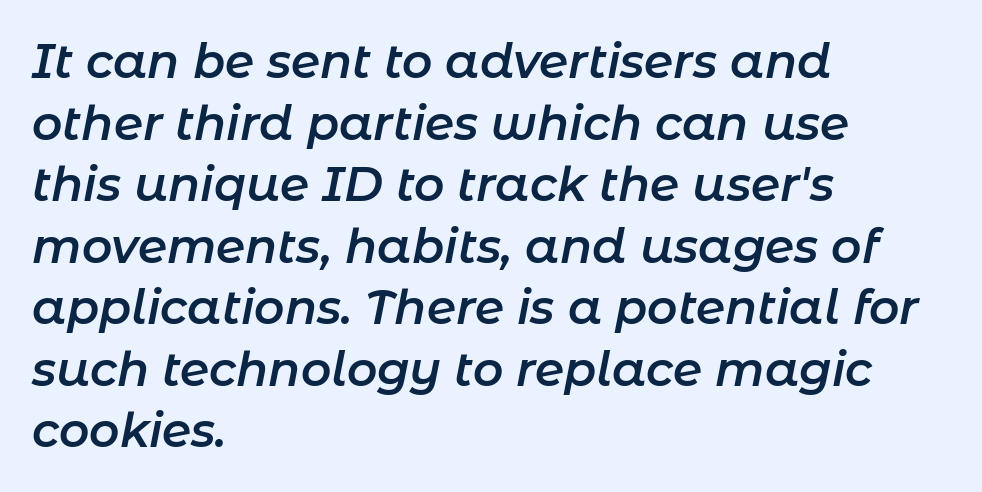
{"italic": "yes", "lean": "right", "slant_degrees": 11, "bold": "semi", "weight": "semibold", "width": "normal", "stroke_contrast": "low", "x_height": "medium", "monospaced": "no", "underline": "no", "align": "left", "line_spacing": "normal", "line_spacing_ratio": 1.31, "letter_spacing": "normal", "letter_spacing_em": 0.0, "glyph_px": 47}
